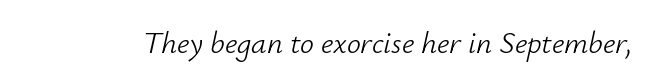
The image shows 31 px light type, italic (leaning right); set normal letter spacing, not underlined; low stroke contrast and a small x-height.
